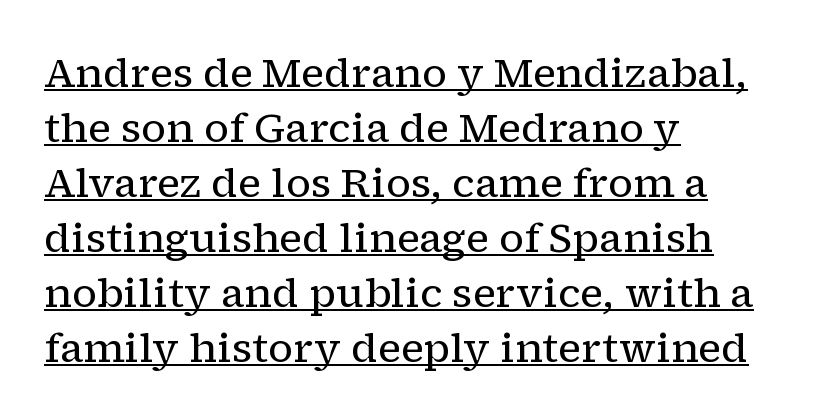
The image shows 41 px regular-weight serif type, upright; set left-aligned, normal line spacing (1.34x), normal letter spacing, underlined; low stroke contrast and a medium x-height.
